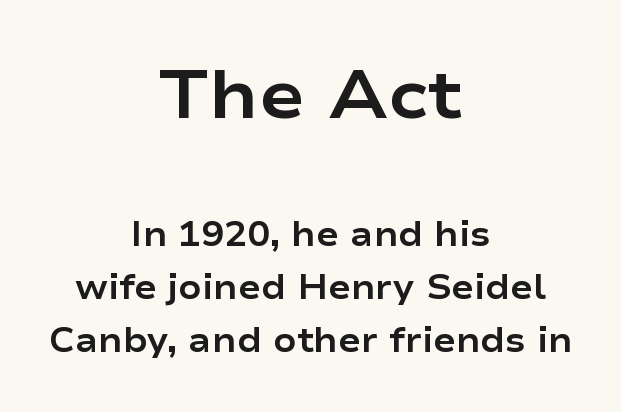
The image shows 69 px bold, wide sans-serif type, upright; set centered, normal line spacing (1.56x), normal letter spacing, not underlined; the first (top) block is 2.03x larger; low stroke contrast and a medium x-height.
